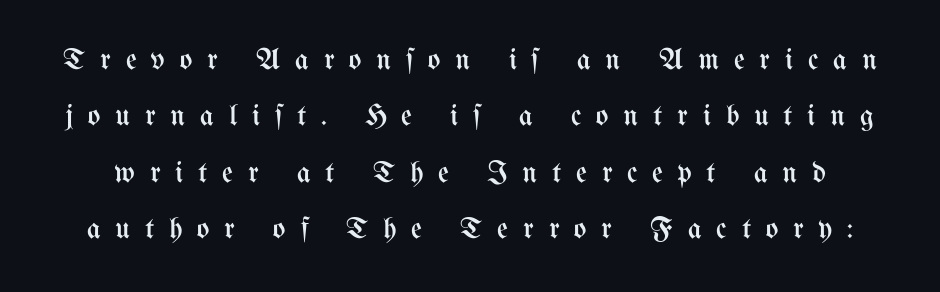
The horizontal fit of the characters is loose and conspicuously gappy. Italic: no, the glyphs are upright roman. Underline: absent. These glyphs show unthickened strokes, regular width or finer.
